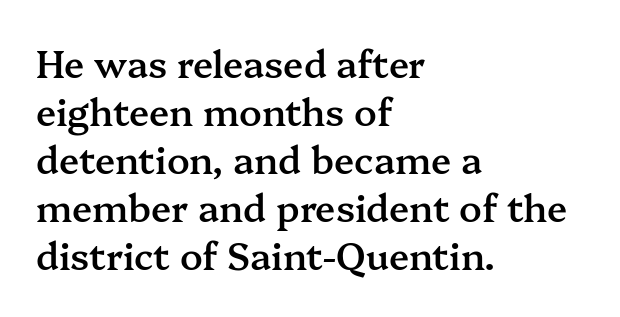
The image shows 37 px semibold serif type, upright; set left-aligned, normal line spacing (1.3x), normal letter spacing, not underlined; medium stroke contrast and a medium x-height.
